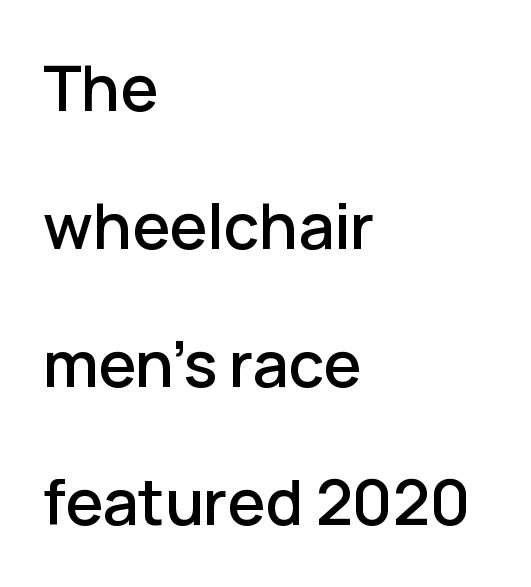
The image shows 63 px sans-serif type, upright; set left-aligned, loose line spacing (2.19x), normal letter spacing, not underlined; low stroke contrast and a medium x-height.
